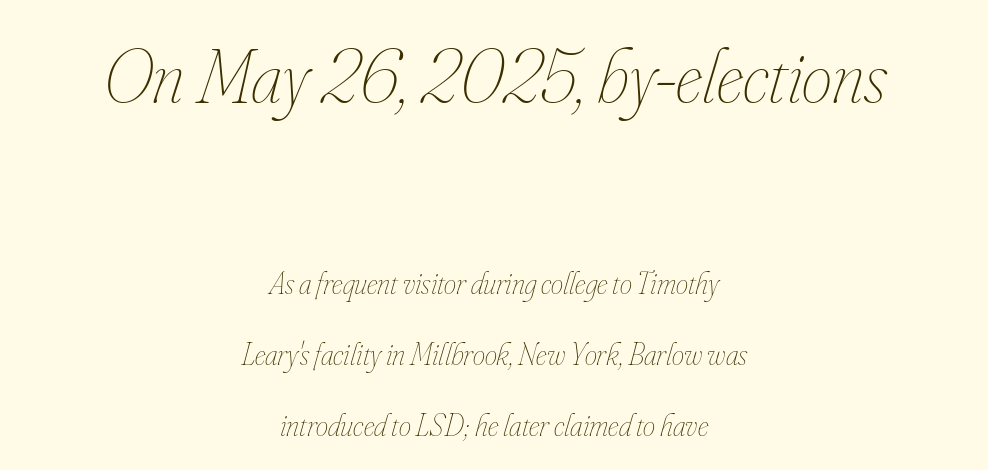
{"italic": "yes", "lean": "right", "slant_degrees": 16, "bold": "no", "weight": "thin", "width": "condensed", "stroke_contrast": "low", "x_height": "small", "monospaced": "no", "underline": "no", "align": "center", "line_spacing": "loose", "line_spacing_ratio": 2.28, "letter_spacing": "normal", "letter_spacing_em": 0.0, "larger_block": "first", "size_ratio": 2.48, "glyph_px": 77}
